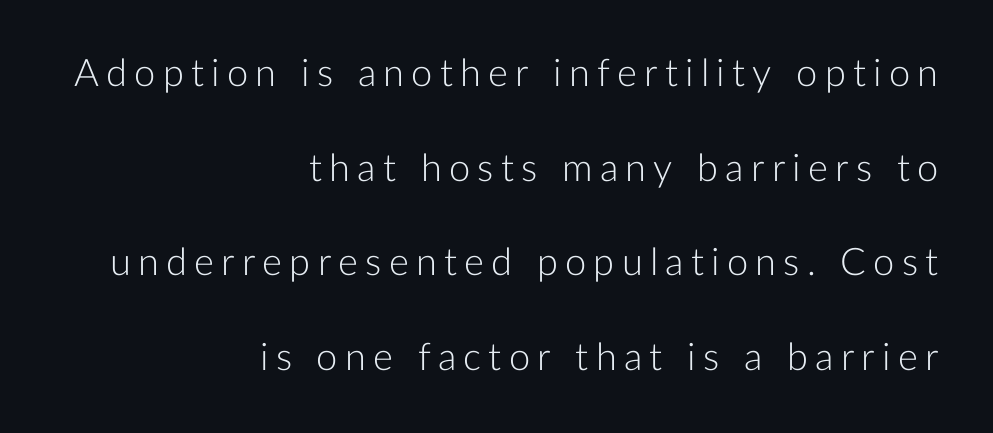
{"serif": "no", "italic": "no", "bold": "no", "weight": "light", "width": "normal", "stroke_contrast": "low", "x_height": "medium", "monospaced": "no", "underline": "no", "align": "right", "line_spacing": "loose", "line_spacing_ratio": 2.49, "glyph_px": 38}
